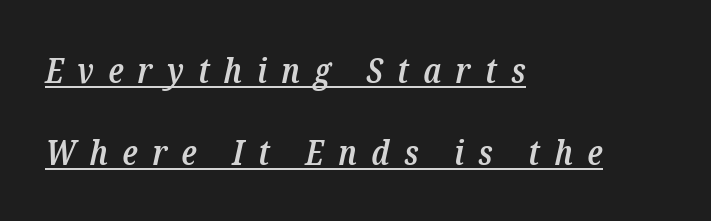
Is there an underline? Yes — a line sits under the letters. Quick note: interline space is abundant. Letterform terminals end in serifs throughout the passage. The letters are semibold — heavier than regular but short of a full bold. Each line starts at the same left margin while the right side varies.
